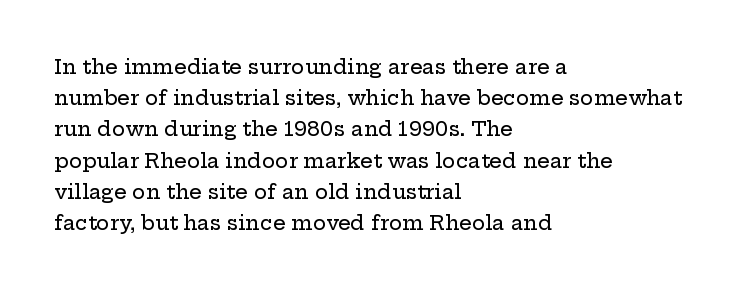
The image shows 20 px text type, upright; set left-aligned, normal line spacing (1.56x), normal letter spacing, not underlined.
